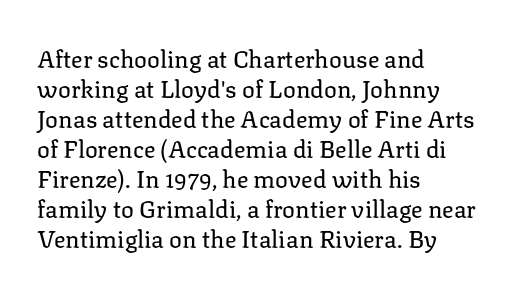
Q: Is the text bold? A: No.
Q: Is the text italic (slanted)? A: No, it is upright.
Q: Is the text underlined? A: No.
Q: How is the paragraph aligned? A: Left-aligned.
Q: Is the spacing between letters normal or unusually wide? A: Normal.
Q: Is the spacing between lines tight, normal or loose? A: Normal.
